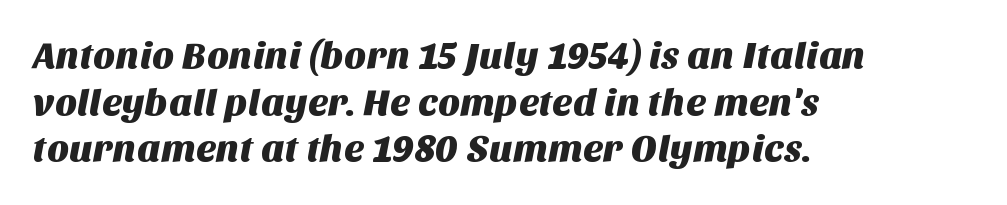
The image shows 38 px sans-serif type; set left-aligned, line spacing 1.23x, normal letter spacing, not underlined; medium stroke contrast and a large x-height.
